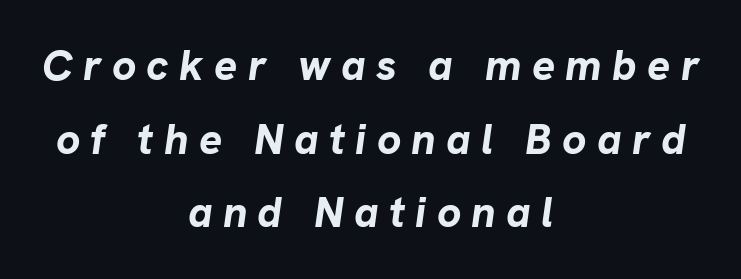
The image shows 43 px bold type, italic (leaning right); set centered, line spacing 1.71x, unusually wide letter spacing (+0.24 em), not underlined; low stroke contrast and a medium x-height.
